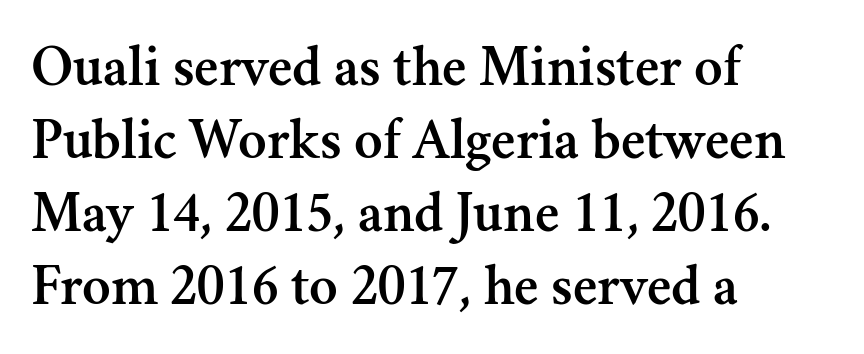
Q: Is the text italic (slanted)? A: No, it is upright.
Q: Is the typeface a serif or a sans-serif typeface? A: Serif.
Q: Is the text underlined? A: No.
Q: How is the paragraph aligned? A: Left-aligned.
Q: Is the spacing between letters normal or unusually wide? A: Normal.
Q: Width (condensed, normal, or wide)? A: Normal.
Q: Stroke contrast? A: Medium.
Q: x-height? A: Small.
Q: Monospaced? A: No.
